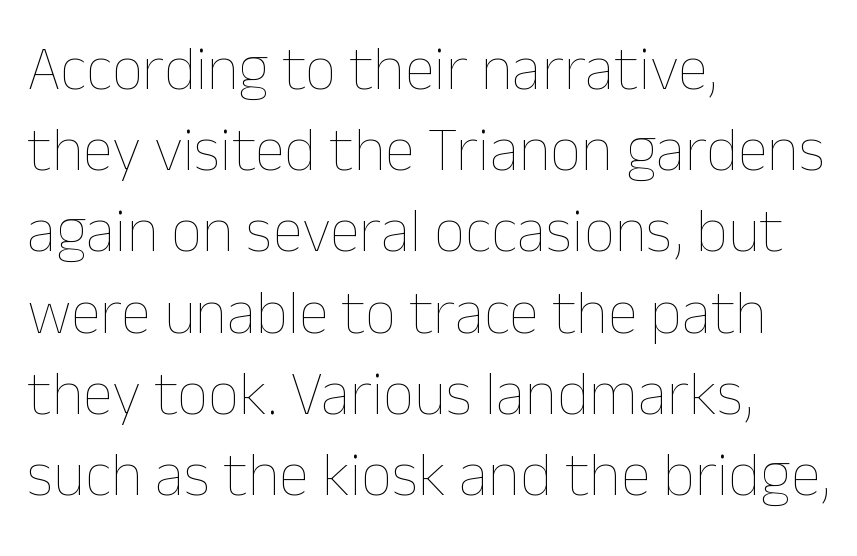
The horizontal fit of the characters is conventional and even. The letterforms sit at book weight or below. Each line starts at the same left margin while the right side varies. This is the regular roman posture of the typeface. These lines sit exactly where default settings would place them.
